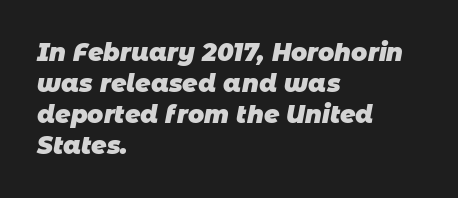
The image shows 24 px bold type; set left-aligned, normal line spacing (1.29x), normal letter spacing, not underlined.
